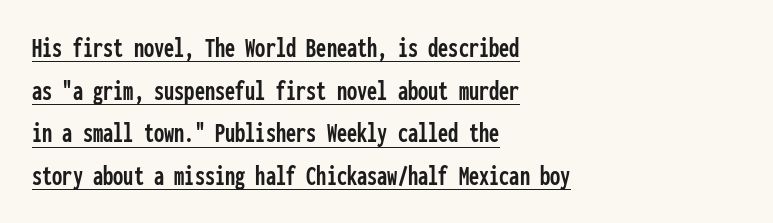
Q: Is the text italic (slanted)? A: No, it is upright.
Q: Is the typeface a serif or a sans-serif typeface? A: Sans-serif.
Q: Is the text underlined? A: Yes.
Q: How is the paragraph aligned? A: Left-aligned.
Q: Is the spacing between letters normal or unusually wide? A: Normal.
Q: Is the spacing between lines tight, normal or loose? A: Normal.
Q: Width (condensed, normal, or wide)? A: Condensed.
Q: Stroke contrast? A: Low.
Q: x-height? A: Medium.
Q: Monospaced? A: Yes.
